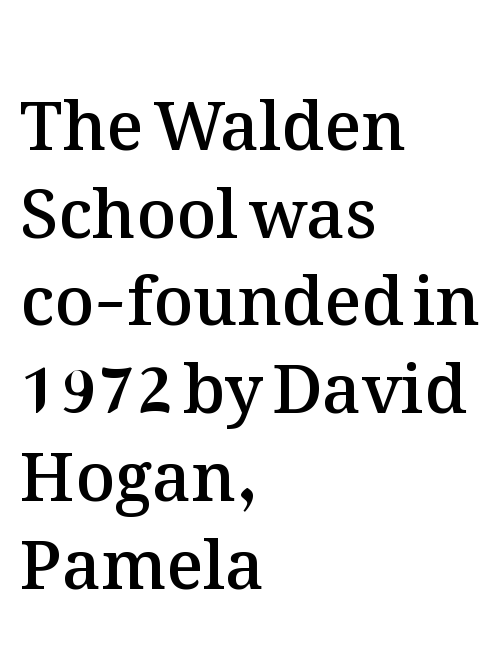
Type without underlining. Here the designer chose a conventional face with non-uniform glyph widths. No extra tracking has been applied to these lines. The passage shown stacks its lines at a standard gap. The paragraph has a hard left edge and a soft right edge. Moderately thickened strokes mark this as semibold type.
